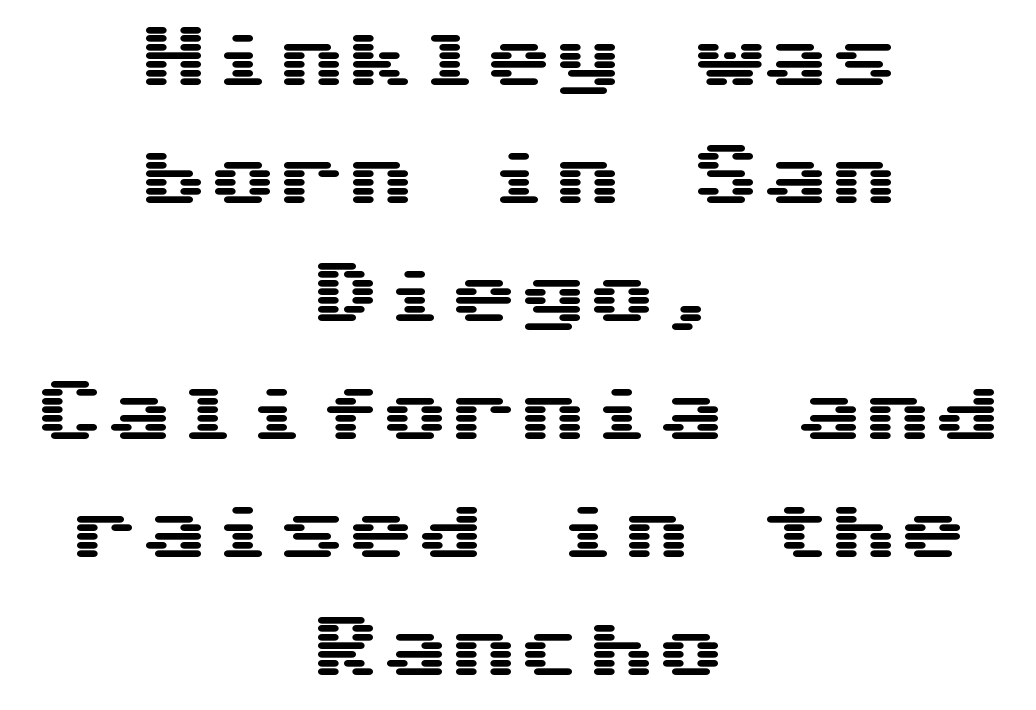
The image shows 69 px wide sans-serif type, upright; set centered, line spacing 1.71x, normal letter spacing, not underlined; medium stroke contrast and a medium x-height.
